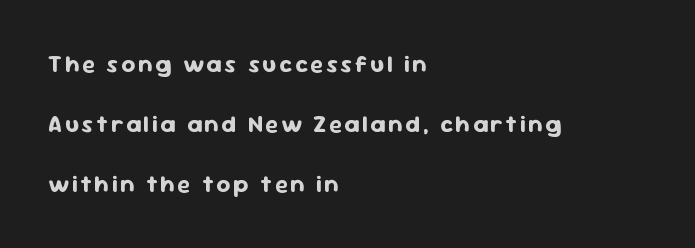
The image shows 24 px bold type, upright; set left-aligned, loose line spacing (2.5x), not underlined.
